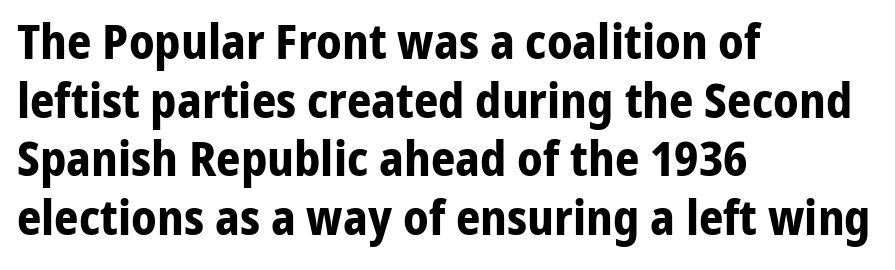
Q: Is the text bold? A: Yes.
Q: Is the text italic (slanted)? A: No, it is upright.
Q: Is the typeface a serif or a sans-serif typeface? A: Sans-serif.
Q: Is the text underlined? A: No.
Q: How is the paragraph aligned? A: Left-aligned.
Q: Is the spacing between letters normal or unusually wide? A: Normal.
Q: Width (condensed, normal, or wide)? A: Normal.
Q: Stroke contrast? A: Low.
Q: x-height? A: Medium.
Q: Monospaced? A: No.
